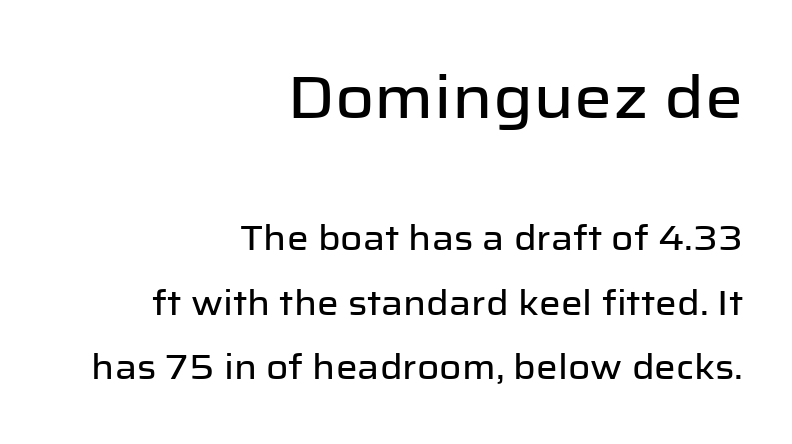
This sample uses a sans-serif face. The compositor pushed each line to the right boundary. The letters in the upper block stand taller than those in the block below. This rendering features lettering with no underline. Here the designer chose a conventional face with non-uniform glyph widths. Upright lettering throughout.
